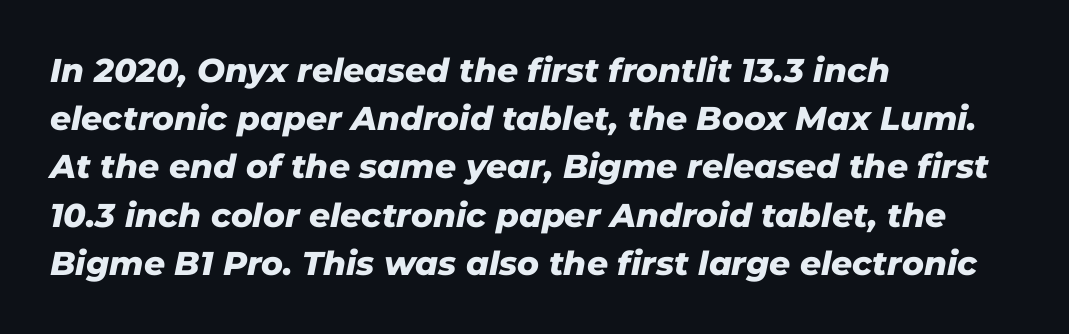
The image shows 33 px heavy type, italic (leaning right); set left-aligned, normal line spacing (1.46x), normal letter spacing, not underlined; low stroke contrast and a medium x-height.
